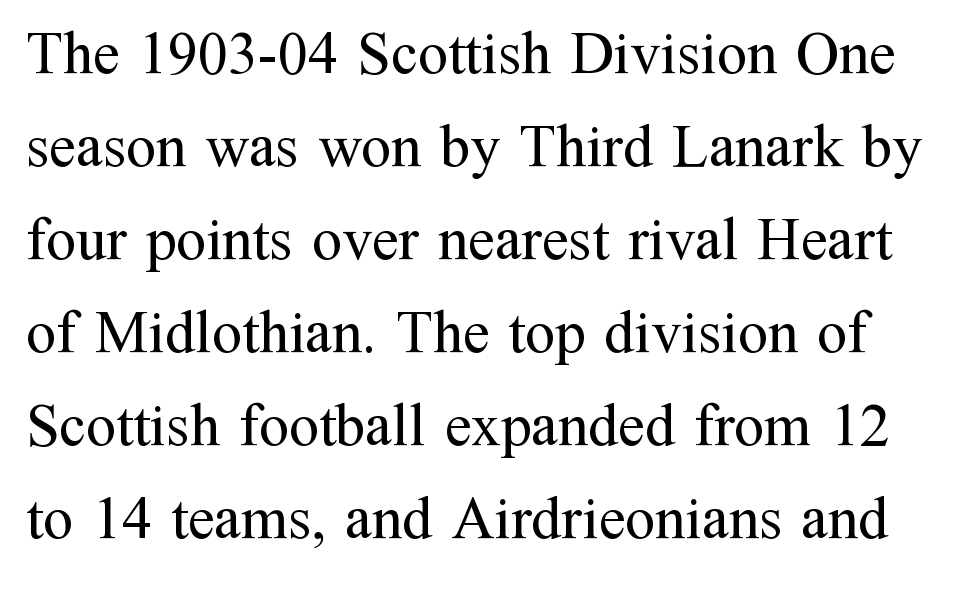
Notice how descenders clear the ascenders below comfortably — that's standard leading. A light-to-regular cut is what we see here. Descender tails drop into unmarked territory. The rendering keeps characters at their native spacing. Does the lettering tilt? It doesn't — this is upright. The letters carry serifs — small finishing strokes at the ends of their stems.
